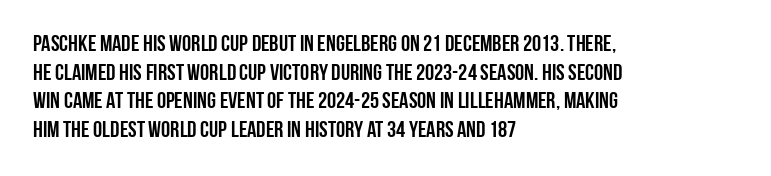
The image shows 23 px text type, upright; set left-aligned, line spacing 1.24x, normal letter spacing, not underlined.
